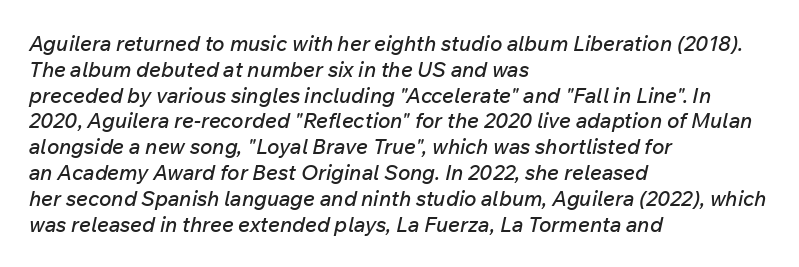
Q: Is the text italic (slanted)? A: Yes, it leans right by about 12 degrees.
Q: Is the text underlined? A: No.
Q: How is the paragraph aligned? A: Left-aligned.
Q: Is the spacing between letters normal or unusually wide? A: Normal.
